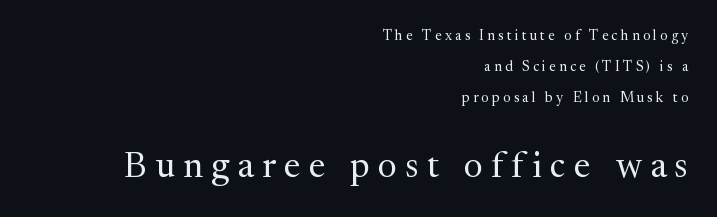
Q: Is the text bold? A: No.
Q: Is the text italic (slanted)? A: No, it is upright.
Q: Is the typeface a serif or a sans-serif typeface? A: Serif.
Q: Is the text underlined? A: No.
Q: How is the paragraph aligned? A: Right-aligned.
Q: Is the spacing between letters normal or unusually wide? A: Unusually wide.
Q: Is the spacing between lines tight, normal or loose? A: Loose.
Q: Which block of text is set in a larger size, the first (top) or the second (bottom)? A: The second (bottom) one.
Q: Width (condensed, normal, or wide)? A: Normal.
Q: Stroke contrast? A: Medium.
Q: x-height? A: Medium.
Q: Monospaced? A: No.
